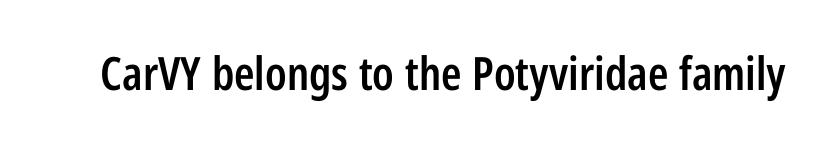
The image shows 46 px semibold, condensed sans-serif type, upright; set normal letter spacing, not underlined; low stroke contrast and a medium x-height.
